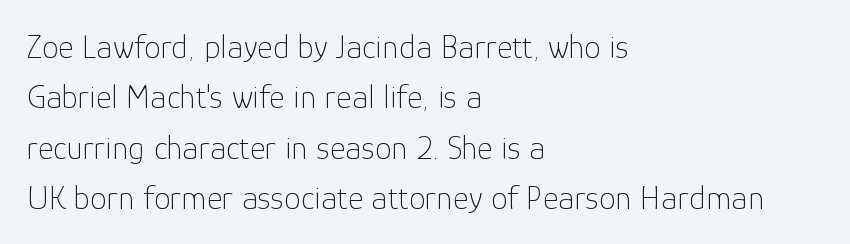
Q: Is the text bold? A: No.
Q: Is the text italic (slanted)? A: No, it is upright.
Q: Is the typeface a serif or a sans-serif typeface? A: Sans-serif.
Q: Is the text underlined? A: No.
Q: How is the paragraph aligned? A: Left-aligned.
Q: Is the spacing between letters normal or unusually wide? A: Normal.
Q: Is the spacing between lines tight, normal or loose? A: Normal.
Q: Width (condensed, normal, or wide)? A: Normal.
Q: Stroke contrast? A: Low.
Q: x-height? A: Medium.
Q: Monospaced? A: No.
